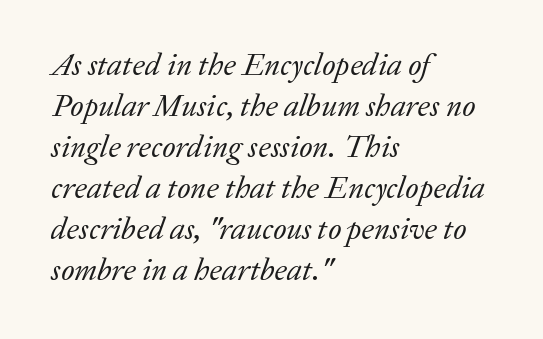
No extra tracking has been applied to these lines. Unlike a clean sans, this face finishes its strokes with serifs. Spacing verdict: proportional, widths tailored to each character. Italic? Definitely — the glyphs are oblique. Stroke thickness stays within the range of a standard reading face or lighter.
